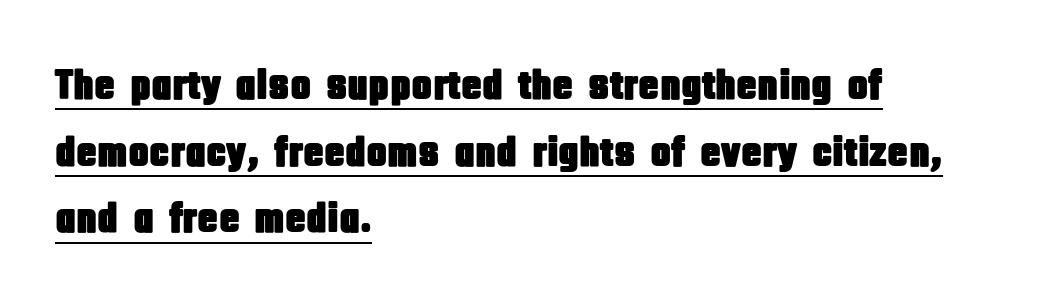
{"serif": "no", "italic": "no", "width": "condensed", "stroke_contrast": "low", "x_height": "large", "monospaced": "no", "underline": "yes", "align": "left", "line_spacing": "normal", "line_spacing_ratio": 1.55, "letter_spacing": "normal", "letter_spacing_em": 0.0, "glyph_px": 43}
